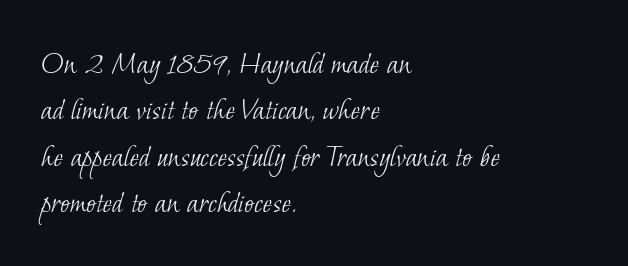
The image shows 32 px light serif type; set left-aligned, normal line spacing (1.45x), normal letter spacing, not underlined; low stroke contrast and a small x-height.
